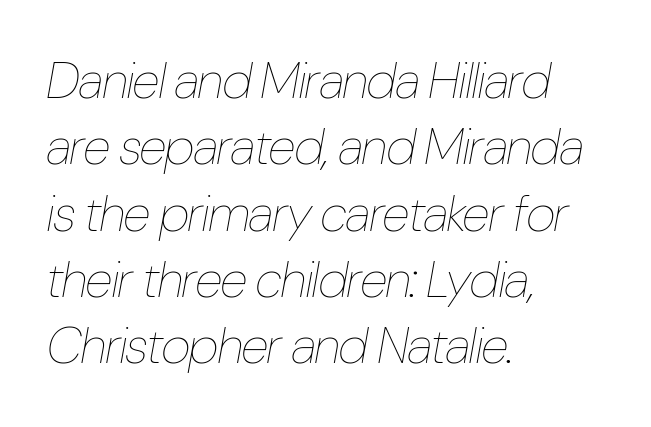
The rows are spaced the way most documents space them. No letter is thick-stroked: the sample isn't bold. This sample has the flowing, uneven cadence of proportional lettering. The glyphs are unaccompanied by any horizontal stroke below them. Notice how the passage keeps a crisp vertical edge on the left only.
